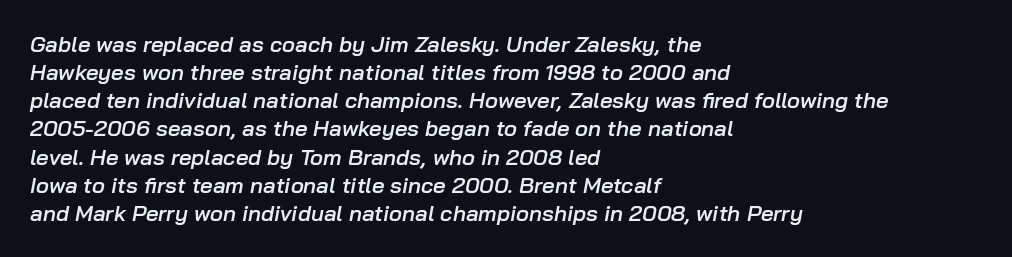
The letters sit at their default tracking, neither squeezed nor spread. The rendering uses a moderate line-height, typical for paragraphs. Short and long lines alike share a common starting point at left. Observe the lean: these are italic letterforms.
